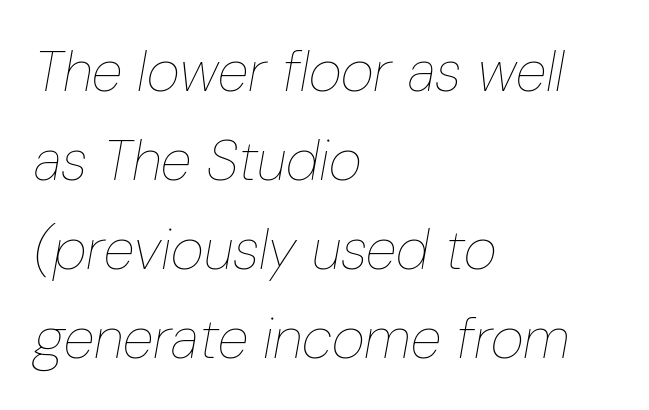
The image shows 57 px thin, condensed type, italic (leaning right); set left-aligned, normal line spacing (1.56x), normal letter spacing, not underlined; low stroke contrast and a medium x-height.
